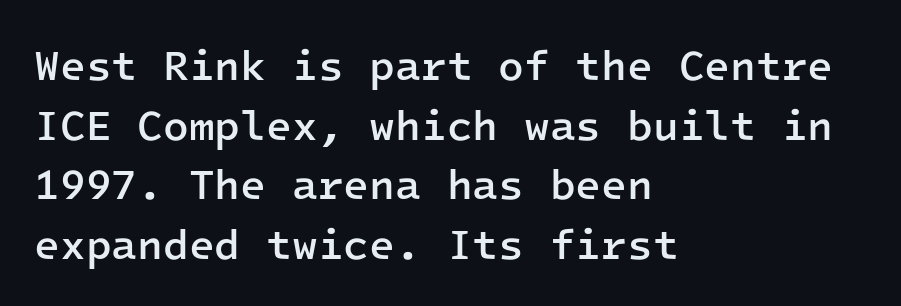
Q: Is the text bold? A: Semi-bold.
Q: Is the text italic (slanted)? A: No, it is upright.
Q: Is the typeface a serif or a sans-serif typeface? A: Sans-serif.
Q: Is the text underlined? A: No.
Q: How is the paragraph aligned? A: Left-aligned.
Q: Is the spacing between letters normal or unusually wide? A: Normal.
Q: Is the spacing between lines tight, normal or loose? A: Normal.
Q: Width (condensed, normal, or wide)? A: Normal.
Q: Stroke contrast? A: Low.
Q: x-height? A: Medium.
Q: Monospaced? A: Yes.
